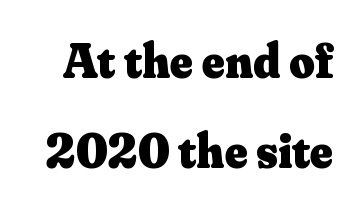
The image shows 49 px heavy serif type, upright; set line spacing 1.84x, normal letter spacing, not underlined; medium stroke contrast and a small x-height.
